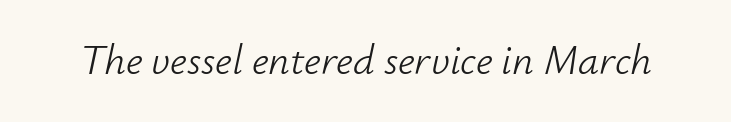
The image shows 42 px light type, italic (leaning right); set normal letter spacing, not underlined; low stroke contrast and a small x-height.
